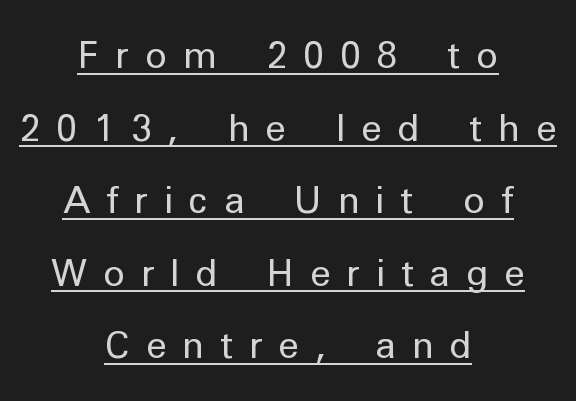
The image shows 37 px regular-weight sans-serif type, upright; set centered, loose line spacing (1.96x), unusually wide letter spacing (+0.42 em), underlined; low stroke contrast and a medium x-height.
